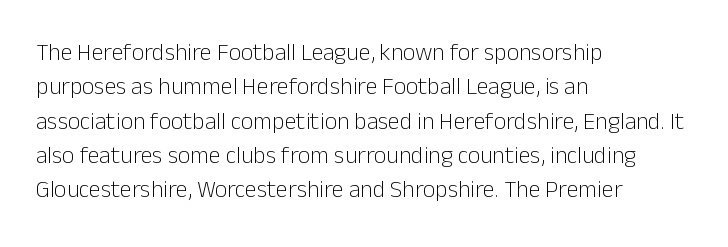
{"italic": "no", "bold": "no", "underline": "no", "align": "left", "line_spacing": "normal", "line_spacing_ratio": 1.43, "letter_spacing": "normal", "letter_spacing_em": 0.0, "glyph_px": 24}
